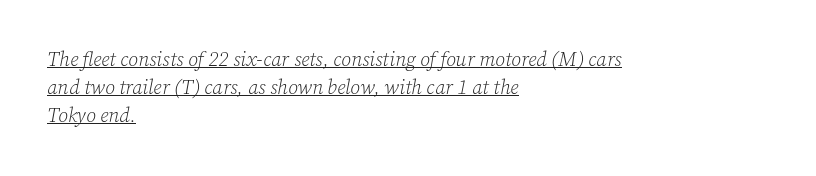
Q: Is the text bold? A: No.
Q: Is the text italic (slanted)? A: Yes, it leans right by about 12 degrees.
Q: Is the text underlined? A: Yes.
Q: How is the paragraph aligned? A: Left-aligned.
Q: Is the spacing between letters normal or unusually wide? A: Normal.
Q: Is the spacing between lines tight, normal or loose? A: Normal.
